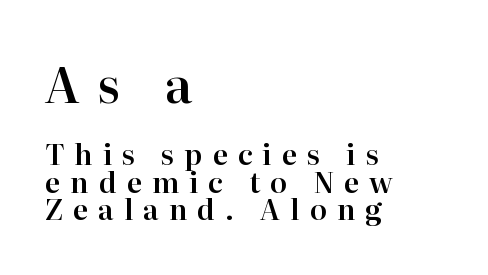
The image shows 49 px serif type, upright; set left-aligned, tight line spacing (0.98x), unusually wide letter spacing (+0.36 em), not underlined; the first (top) block is 1.75x larger; high stroke contrast and a medium x-height.
